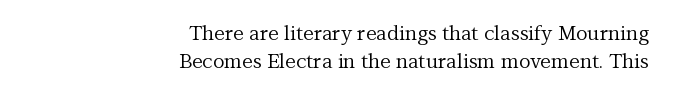
Q: Is the text bold? A: No.
Q: Is the text italic (slanted)? A: No, it is upright.
Q: Is the text underlined? A: No.
Q: How is the paragraph aligned? A: Right-aligned.
Q: Is the spacing between letters normal or unusually wide? A: Normal.
Q: Is the spacing between lines tight, normal or loose? A: Normal.
